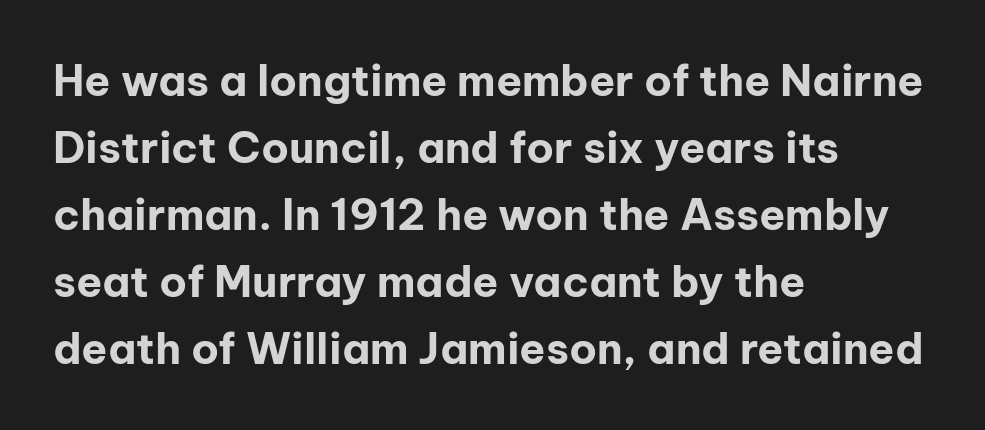
{"serif": "no", "italic": "no", "bold": "yes", "weight": "bold", "width": "normal", "stroke_contrast": "low", "x_height": "medium", "monospaced": "no", "underline": "no", "align": "left", "line_spacing": "normal", "line_spacing_ratio": 1.56, "letter_spacing": "normal", "letter_spacing_em": 0.0, "glyph_px": 43}
